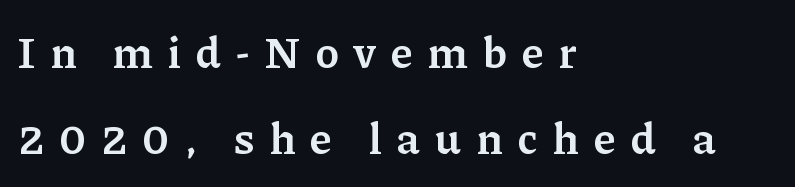
Q: Is the text bold? A: Semi-bold.
Q: Is the text italic (slanted)? A: No, it is upright.
Q: Is the typeface a serif or a sans-serif typeface? A: Serif.
Q: Is the text underlined? A: No.
Q: How is the paragraph aligned? A: Left-aligned.
Q: Is the spacing between letters normal or unusually wide? A: Unusually wide.
Q: Is the spacing between lines tight, normal or loose? A: Loose.
Q: Width (condensed, normal, or wide)? A: Normal.
Q: Stroke contrast? A: Low.
Q: x-height? A: Medium.
Q: Monospaced? A: No.
